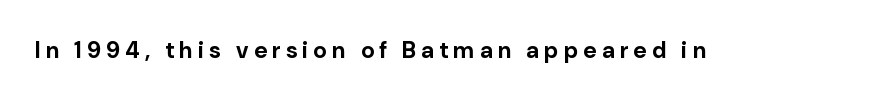
The image shows 23 px bold type, upright; set unusually wide letter spacing (+0.23 em), not underlined.
